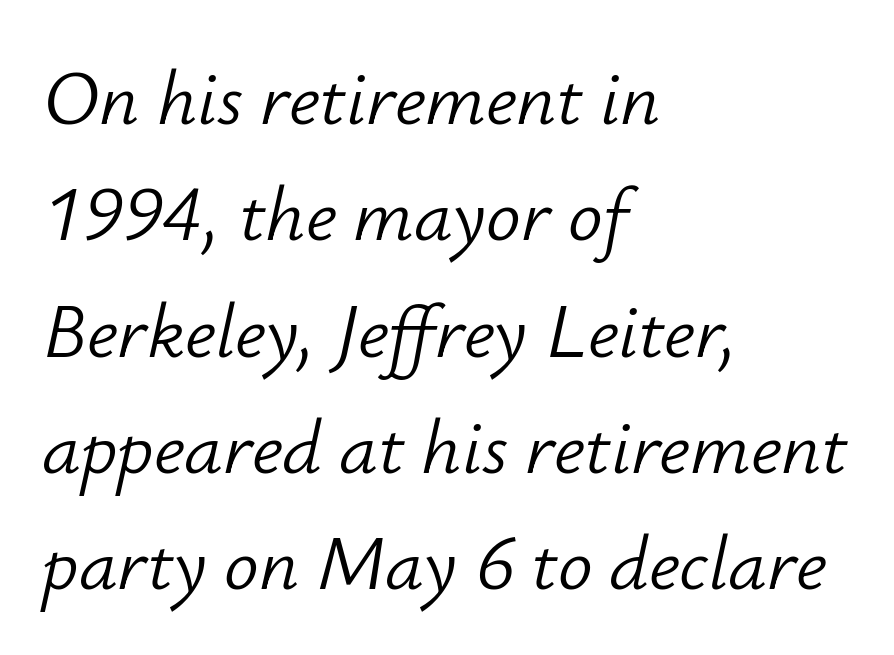
Q: Is the text bold? A: No.
Q: Is the text italic (slanted)? A: Yes, it leans right by about 12 degrees.
Q: Is the text underlined? A: No.
Q: How is the paragraph aligned? A: Left-aligned.
Q: Is the spacing between letters normal or unusually wide? A: Normal.
Q: Is the spacing between lines tight, normal or loose? A: Normal.
Q: Width (condensed, normal, or wide)? A: Normal.
Q: Stroke contrast? A: Low.
Q: x-height? A: Small.
Q: Monospaced? A: No.
